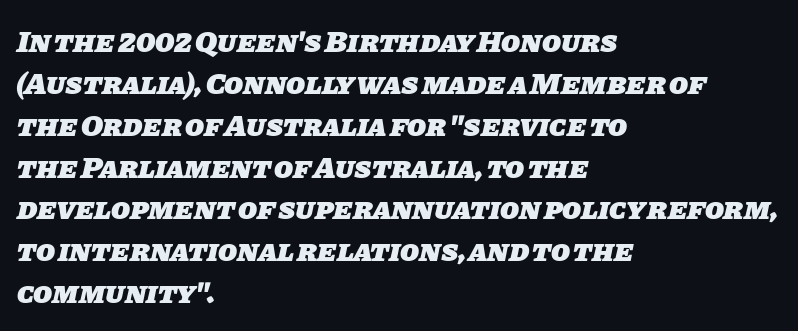
Q: Is the text bold? A: Yes.
Q: Is the typeface a serif or a sans-serif typeface? A: Serif.
Q: Is the text underlined? A: No.
Q: How is the paragraph aligned? A: Left-aligned.
Q: Is the spacing between letters normal or unusually wide? A: Normal.
Q: Is the spacing between lines tight, normal or loose? A: Normal.
Q: Width (condensed, normal, or wide)? A: Normal.
Q: Stroke contrast? A: Low.
Q: x-height? A: Large.
Q: Monospaced? A: No.
